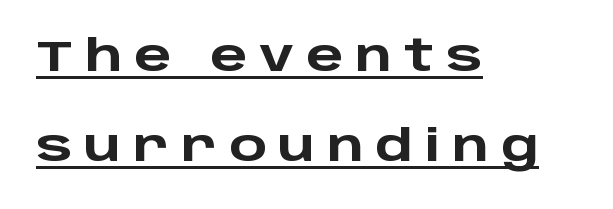
Q: Is the text bold? A: Yes.
Q: Is the text italic (slanted)? A: No, it is upright.
Q: Is the typeface a serif or a sans-serif typeface? A: Sans-serif.
Q: Is the text underlined? A: Yes.
Q: How is the paragraph aligned? A: Left-aligned.
Q: Is the spacing between letters normal or unusually wide? A: Unusually wide.
Q: Is the spacing between lines tight, normal or loose? A: Loose.
Q: Width (condensed, normal, or wide)? A: Wide.
Q: Stroke contrast? A: Low.
Q: x-height? A: Large.
Q: Monospaced? A: No.
